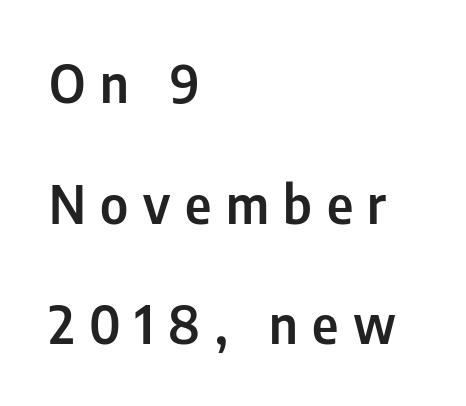
The image shows 52 px condensed sans-serif type, upright; set left-aligned, loose line spacing (2.32x), unusually wide letter spacing (+0.28 em), not underlined; low stroke contrast and a medium x-height.
